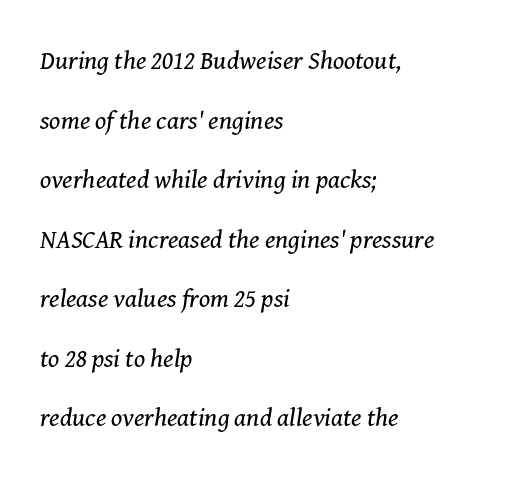
{"italic": "yes", "lean": "right", "slant_degrees": 8, "bold": "no", "underline": "no", "align": "left", "line_spacing": "loose", "line_spacing_ratio": 2.29, "letter_spacing": "normal", "letter_spacing_em": 0.0, "glyph_px": 26}
